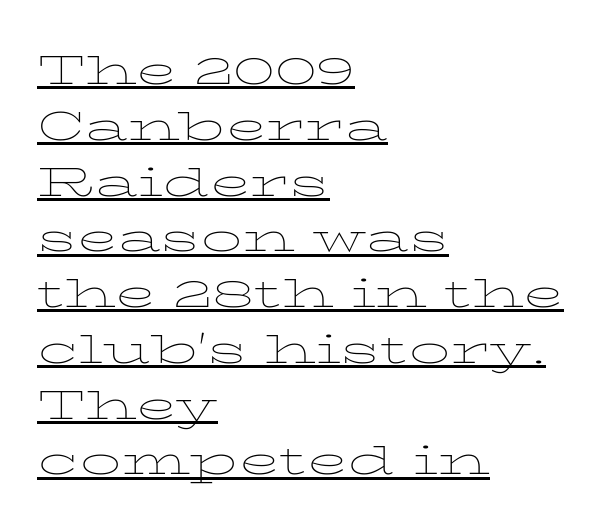
Q: Is the text bold? A: No.
Q: Is the text italic (slanted)? A: No, it is upright.
Q: Is the typeface a serif or a sans-serif typeface? A: Serif.
Q: Is the text underlined? A: Yes.
Q: How is the paragraph aligned? A: Left-aligned.
Q: Is the spacing between letters normal or unusually wide? A: Normal.
Q: Is the spacing between lines tight, normal or loose? A: Normal.
Q: Width (condensed, normal, or wide)? A: Wide.
Q: Stroke contrast? A: Low.
Q: x-height? A: Medium.
Q: Monospaced? A: No.
